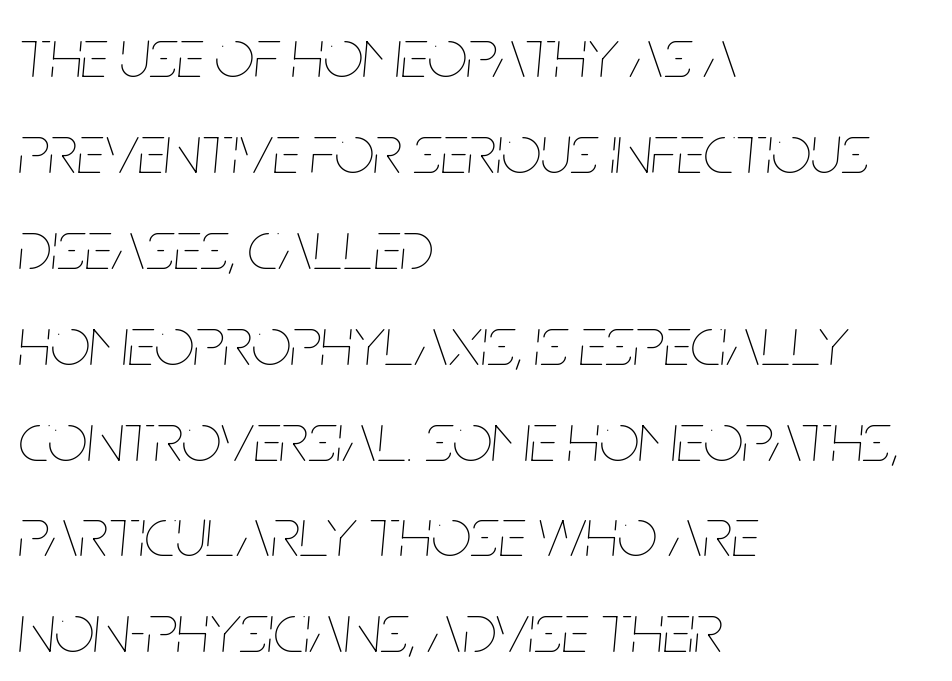
{"italic": "yes", "lean": "right", "slant_degrees": 5, "bold": "no", "weight": "thin", "width": "condensed", "stroke_contrast": "low", "x_height": "large", "monospaced": "no", "underline": "no", "align": "left", "line_spacing": "normal", "line_spacing_ratio": 1.37, "letter_spacing": "normal", "letter_spacing_em": 0.0, "glyph_px": 70}
